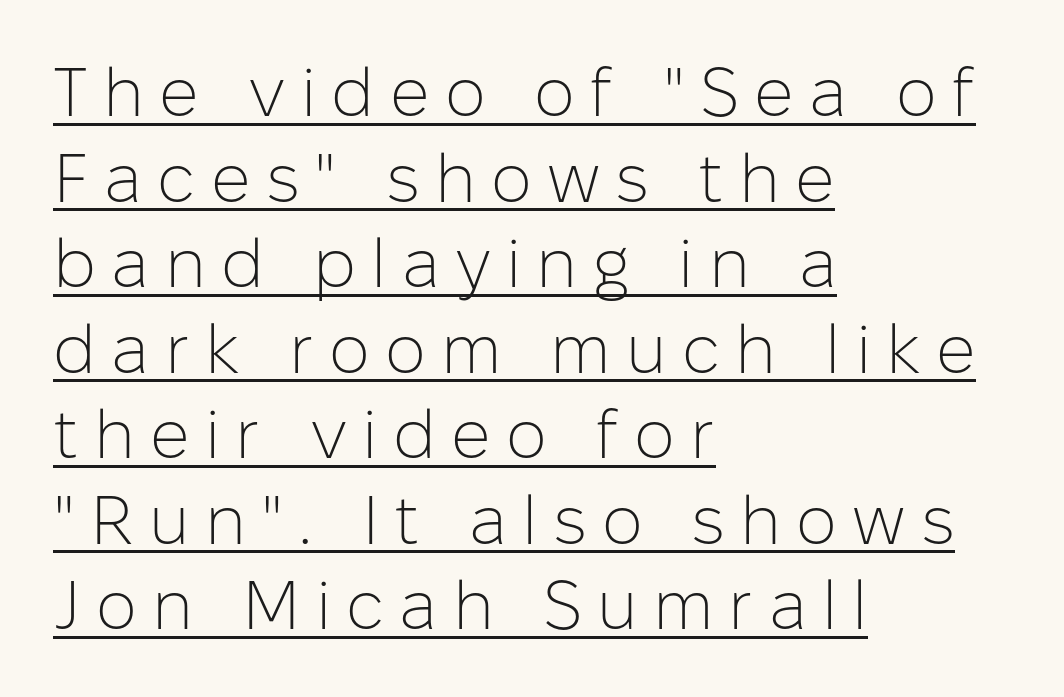
The image shows 69 px light sans-serif type, upright; set left-aligned, line spacing 1.24x, unusually wide letter spacing (+0.22 em), underlined; low stroke contrast and a medium x-height.
